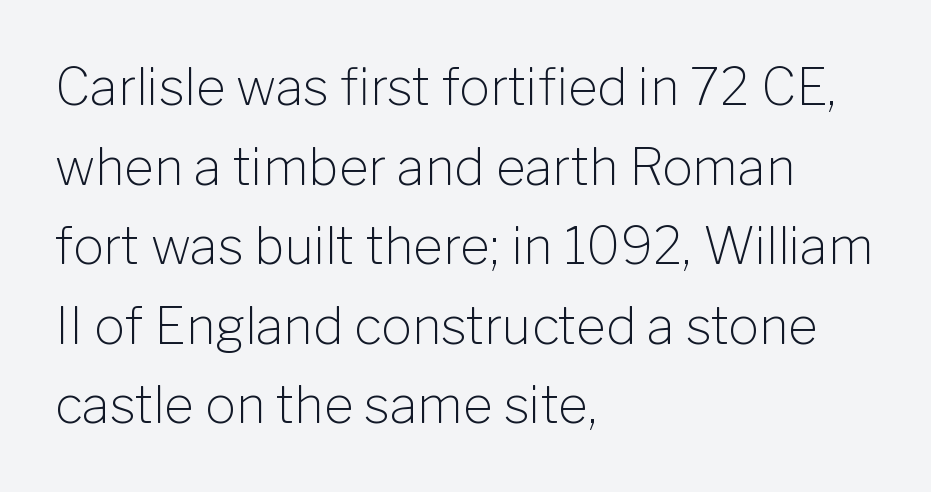
The image shows 51 px light sans-serif type, upright; set left-aligned, normal line spacing (1.56x), normal letter spacing, not underlined; low stroke contrast and a medium x-height.
